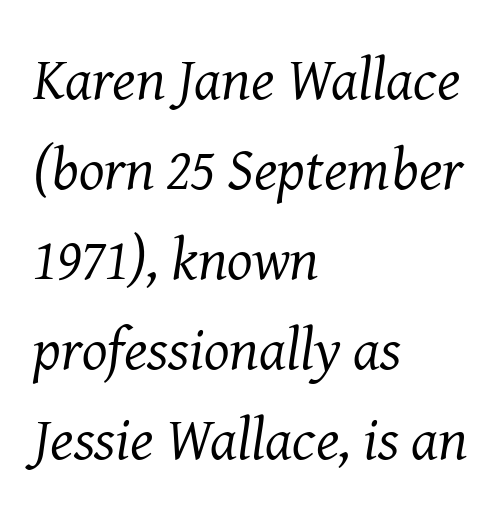
Q: Is the text bold? A: No.
Q: Is the text italic (slanted)? A: Yes, it leans right by about 8 degrees.
Q: Is the typeface a serif or a sans-serif typeface? A: Serif.
Q: Is the text underlined? A: No.
Q: How is the paragraph aligned? A: Left-aligned.
Q: Is the spacing between letters normal or unusually wide? A: Normal.
Q: Is the spacing between lines tight, normal or loose? A: Normal.
Q: Width (condensed, normal, or wide)? A: Normal.
Q: Stroke contrast? A: Medium.
Q: x-height? A: Medium.
Q: Monospaced? A: No.
